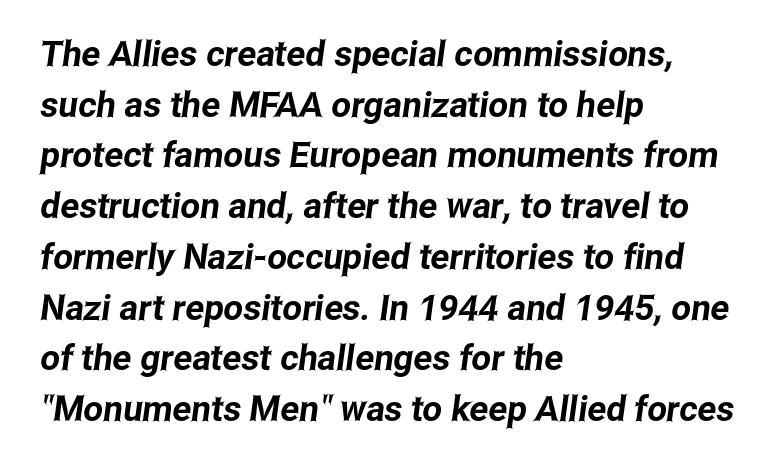
Characters follow at the spacing the type designer built in. This rendering features lettering with no underline. Do the characters align in a grid? No, the font is proportional. Line beginnings align vertically; line endings do not. Notice how descenders clear the ascenders below comfortably — that's standard leading.
